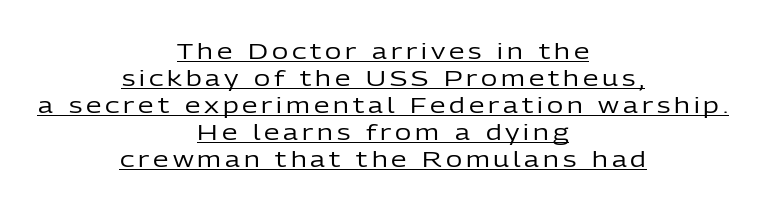
Q: Is the text bold? A: No.
Q: Is the text italic (slanted)? A: No, it is upright.
Q: Is the text underlined? A: Yes.
Q: How is the paragraph aligned? A: Centered.
